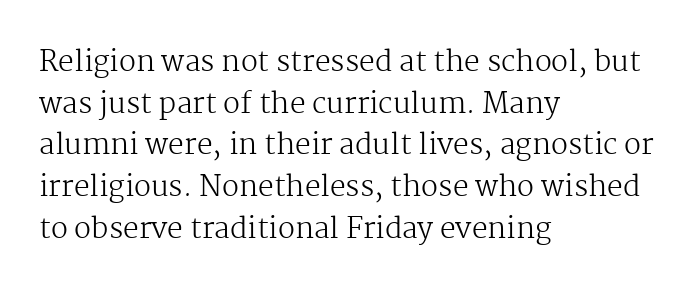
Leftover space on each line is placed entirely after the last word. The vertical gap from one line to the next is medium. Rule under the text: the space is simply empty. A serif font was chosen for this passage.
